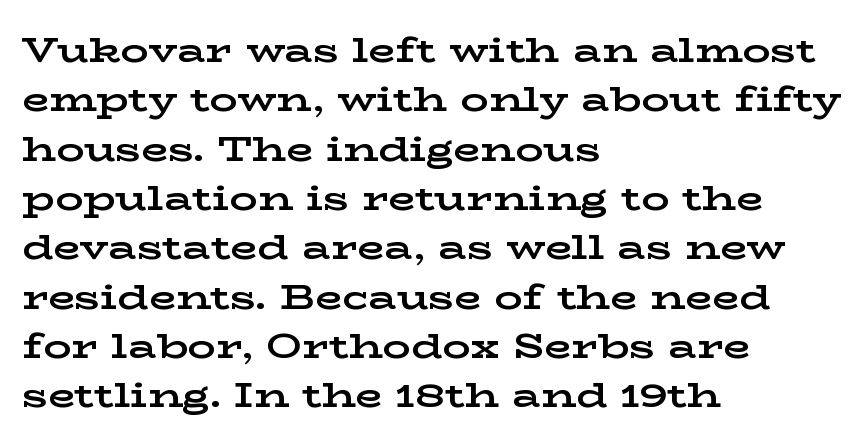
Every character sits straight up, as roman type does. Stroke terminals: seriffed. Each letter keeps its own natural width here, so spacing adapts to shape. The rendering keeps characters at their native spacing. Emphasis by weight is at full strength: bold.
